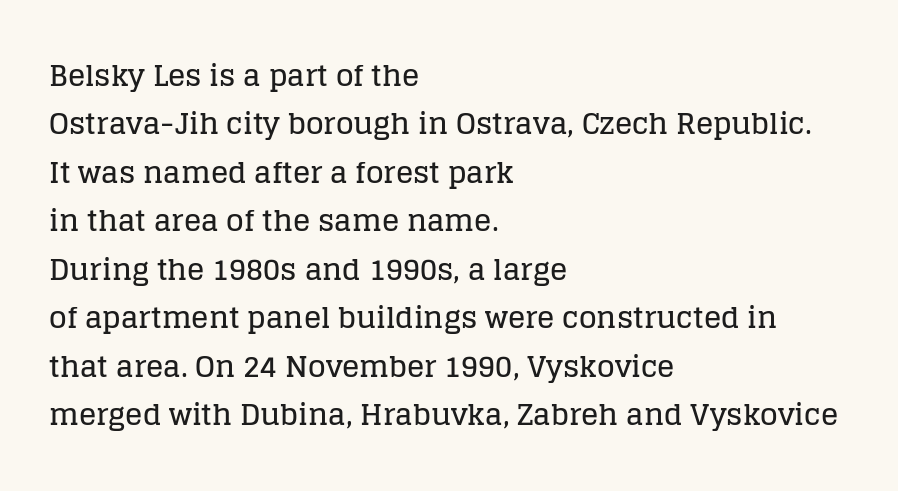
Anything drawn beneath the words? Only blank space. This sample uses a serif face. Style check: upright. These lines stack with their left ends in a neat column. Each letter keeps its own natural width here, so spacing adapts to shape.
